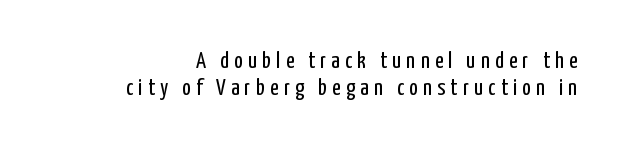
Q: Is the text bold? A: No.
Q: Is the text italic (slanted)? A: No, it is upright.
Q: Is the text underlined? A: No.
Q: Is the spacing between letters normal or unusually wide? A: Unusually wide.
